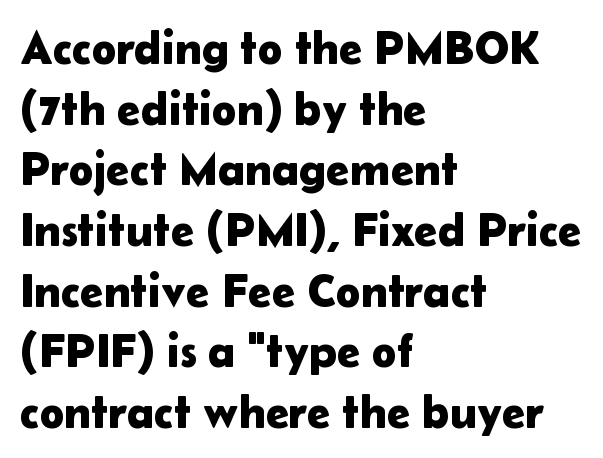
Q: Is the text italic (slanted)? A: No, it is upright.
Q: Is the typeface a serif or a sans-serif typeface? A: Sans-serif.
Q: Is the text underlined? A: No.
Q: How is the paragraph aligned? A: Left-aligned.
Q: Is the spacing between letters normal or unusually wide? A: Normal.
Q: Is the spacing between lines tight, normal or loose? A: Normal.
Q: Width (condensed, normal, or wide)? A: Normal.
Q: Stroke contrast? A: Low.
Q: x-height? A: Medium.
Q: Monospaced? A: No.
